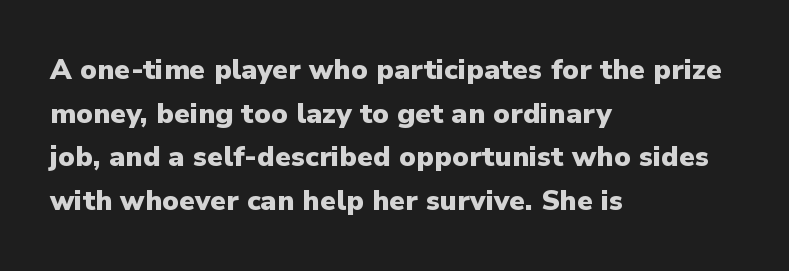
{"serif": "no", "italic": "no", "bold": "yes", "weight": "heavy", "width": "normal", "stroke_contrast": "low", "x_height": "medium", "monospaced": "no", "underline": "no", "align": "left", "line_spacing": "normal", "line_spacing_ratio": 1.56, "letter_spacing": "normal", "letter_spacing_em": 0.0, "glyph_px": 28}
